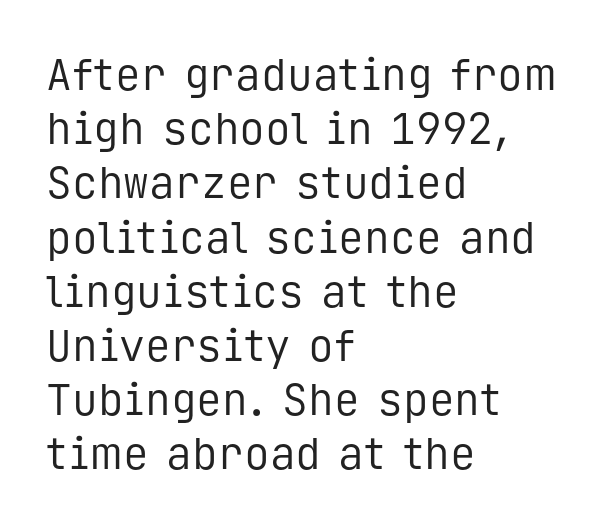
The rendering uses typewriter-style spacing with identical character cells. Interline gaps are of average width in this sample. The setting favours the left margin, as ordinary paragraphs usually do. This is roman type, the default non-slanted kind. Has an underline been added? It has not.
